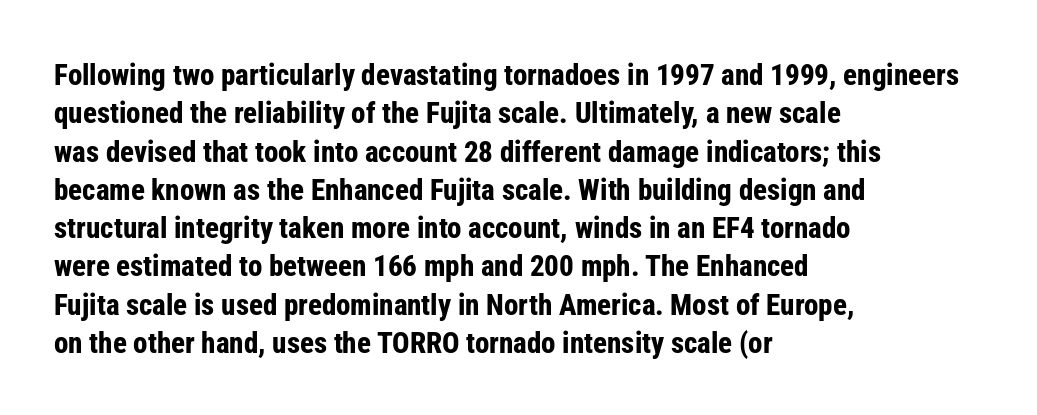
The image shows 29 px bold, condensed sans-serif type, upright; set left-aligned, normal line spacing (1.32x), normal letter spacing, not underlined; low stroke contrast and a medium x-height.
